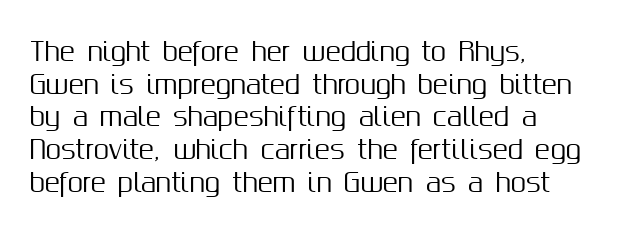
The tracking reads as untouched default to a designer's eye. Has an underline been added? It has not. Where is the straight margin? On the left. A typesetter would call this leading conventional body-copy spacing.
